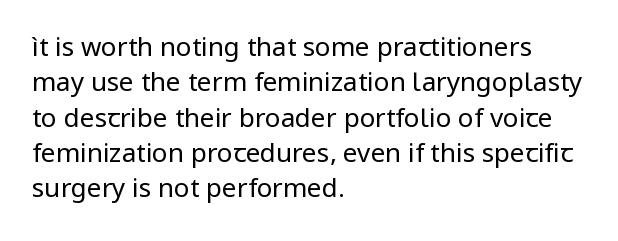
Vertically, the passage feels balanced, rows spaced as you'd expect. No italicization has been applied; the sample stays upright. A bare baseline throughout the passage. Think standard paragraph weight, or any step lighter than that.
